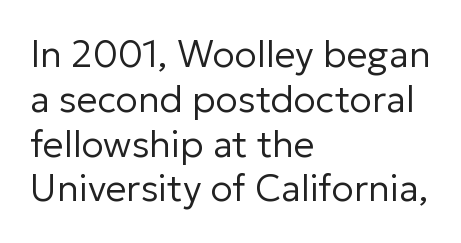
Q: Is the text bold? A: No.
Q: Is the text italic (slanted)? A: No, it is upright.
Q: Is the typeface a serif or a sans-serif typeface? A: Sans-serif.
Q: Is the text underlined? A: No.
Q: How is the paragraph aligned? A: Left-aligned.
Q: Is the spacing between letters normal or unusually wide? A: Normal.
Q: Width (condensed, normal, or wide)? A: Normal.
Q: Stroke contrast? A: Low.
Q: x-height? A: Medium.
Q: Monospaced? A: No.
